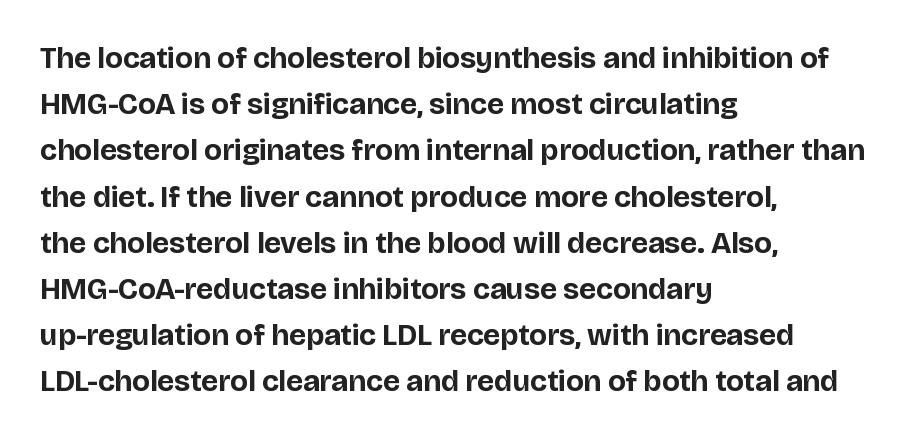
Nobody drew a line under any word here. The rendering uses natural spacing where letterforms have individual widths. This rendering employs a face without finishing strokes, i.e., a sans-serif. Between one letter and the next there's only the usual sliver of space.
